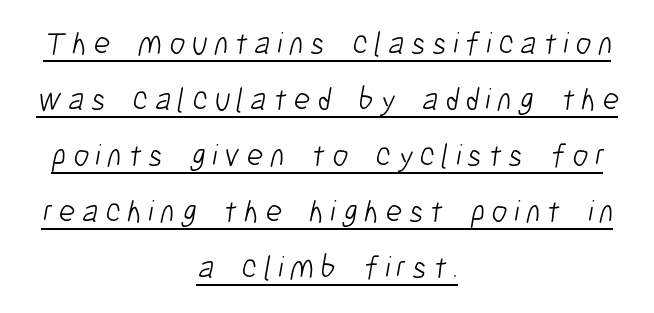
{"serif": "no", "bold": "no", "weight": "light", "width": "condensed", "stroke_contrast": "low", "x_height": "medium", "monospaced": "no", "underline": "yes", "align": "center", "line_spacing_ratio": 1.75, "letter_spacing": "wide", "letter_spacing_em": 0.21, "glyph_px": 32}
